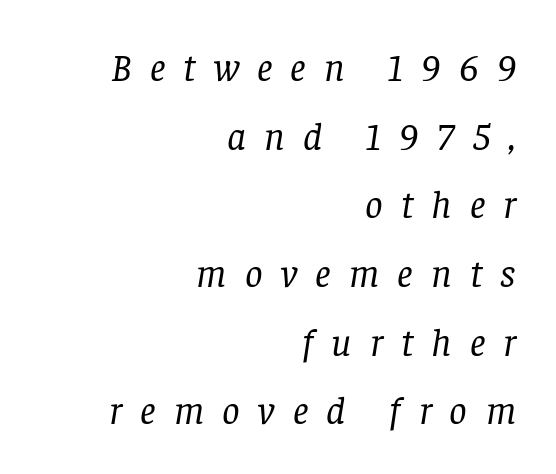
{"serif": "yes", "italic": "yes", "lean": "right", "slant_degrees": 8, "bold": "no", "weight": "regular", "width": "normal", "stroke_contrast": "low", "x_height": "large", "monospaced": "no", "underline": "no", "align": "right", "line_spacing_ratio": 1.76, "letter_spacing": "wide", "letter_spacing_em": 0.47, "glyph_px": 39}
